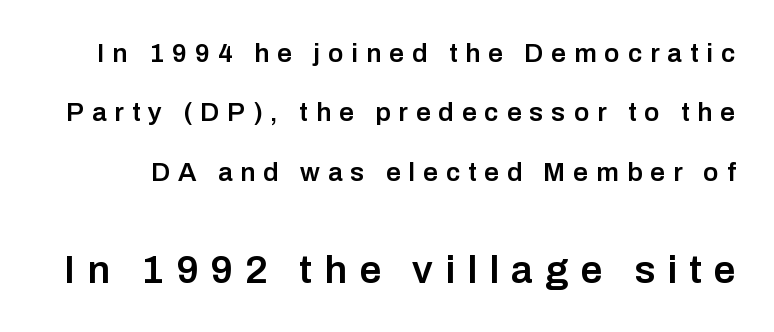
The image shows 39 px semibold sans-serif type, upright; set loose line spacing (2.28x), unusually wide letter spacing (+0.31 em), not underlined; the second (bottom) block is 1.5x larger; low stroke contrast and a medium x-height.
